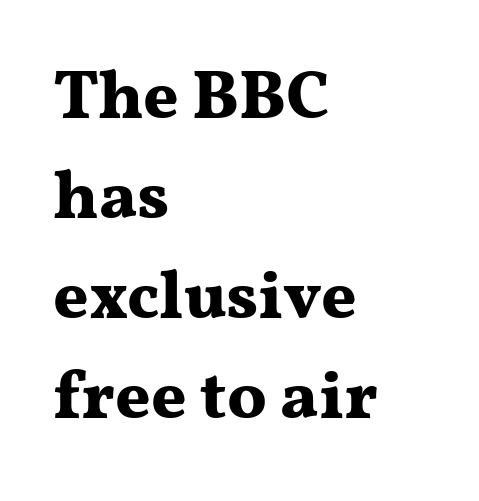
{"serif": "yes", "italic": "no", "bold": "yes", "weight": "bold", "width": "wide", "stroke_contrast": "medium", "x_height": "medium", "monospaced": "no", "underline": "no", "align": "left", "line_spacing": "normal", "line_spacing_ratio": 1.47, "letter_spacing": "normal", "letter_spacing_em": 0.0, "glyph_px": 68}
